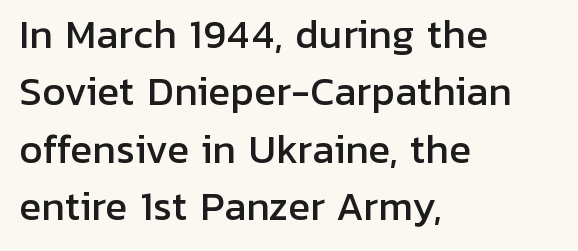
The image shows 37 px sans-serif type, upright; set left-aligned, normal line spacing (1.55x), normal letter spacing, not underlined; low stroke contrast and a medium x-height.
